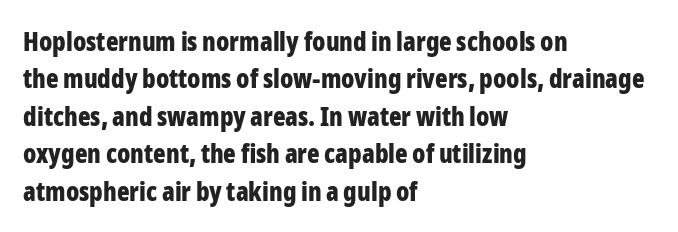
The image shows 26 px bold type, upright; set left-aligned, normal line spacing (1.44x), normal letter spacing, not underlined.
